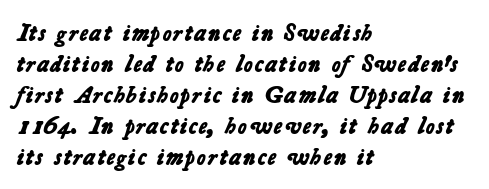
As a designer I'd log this as weight 700, bold. Short note: letters normally spaced. Leftover space on each line is placed entirely after the last word. The rendering uses a moderate line-height, typical for paragraphs. Unmarked baselines from the first word to the last.
